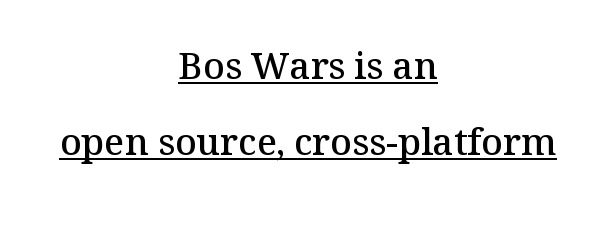
You could call the tracking neutral — neither tight nor loose. The passage shown is typed in a proportional face where columns would drift. Check the space under the baseline: a stroke is drawn there. Observe the serifs anchoring each vertical stroke in this sample. The rendering uses a semibold face; strokes are thickened but not to full bold. Rendered with straight, roman letterforms.
